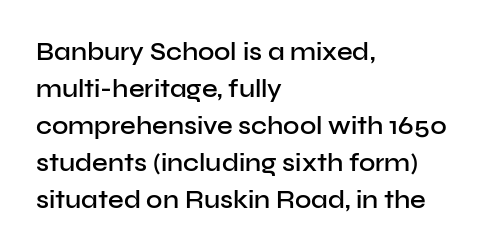
Q: Is the text bold? A: Semi-bold.
Q: Is the text italic (slanted)? A: No, it is upright.
Q: Is the text underlined? A: No.
Q: How is the paragraph aligned? A: Left-aligned.
Q: Is the spacing between letters normal or unusually wide? A: Normal.
Q: Is the spacing between lines tight, normal or loose? A: Normal.
